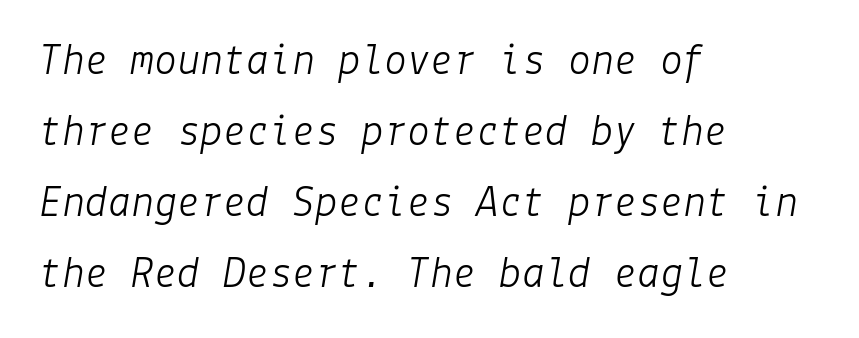
The image shows 46 px light type, italic (leaning right); set left-aligned, normal line spacing (1.54x), normal letter spacing, not underlined; low stroke contrast and a medium x-height.
